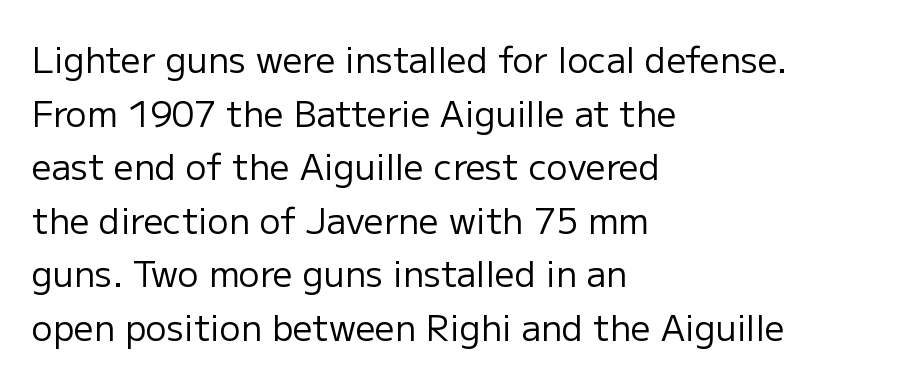
The image shows 35 px regular-weight sans-serif type, upright; set left-aligned, normal line spacing (1.53x), normal letter spacing, not underlined; low stroke contrast and a medium x-height.
